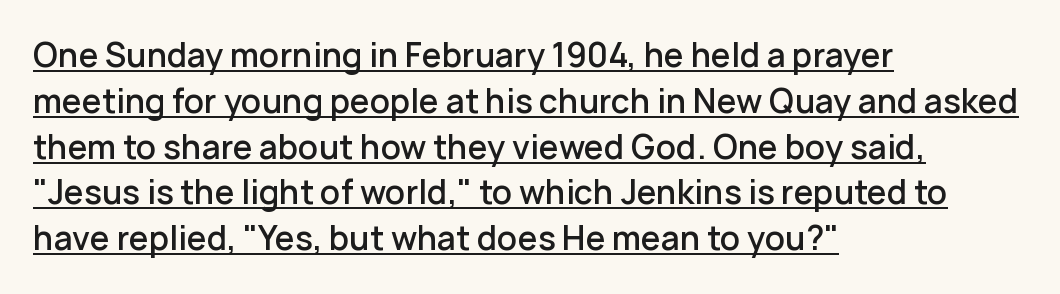
{"serif": "no", "italic": "no", "bold": "semi", "weight": "semibold", "width": "normal", "stroke_contrast": "low", "x_height": "medium", "monospaced": "no", "underline": "yes", "align": "left", "line_spacing": "normal", "line_spacing_ratio": 1.43, "letter_spacing": "normal", "letter_spacing_em": 0.0, "glyph_px": 32}
